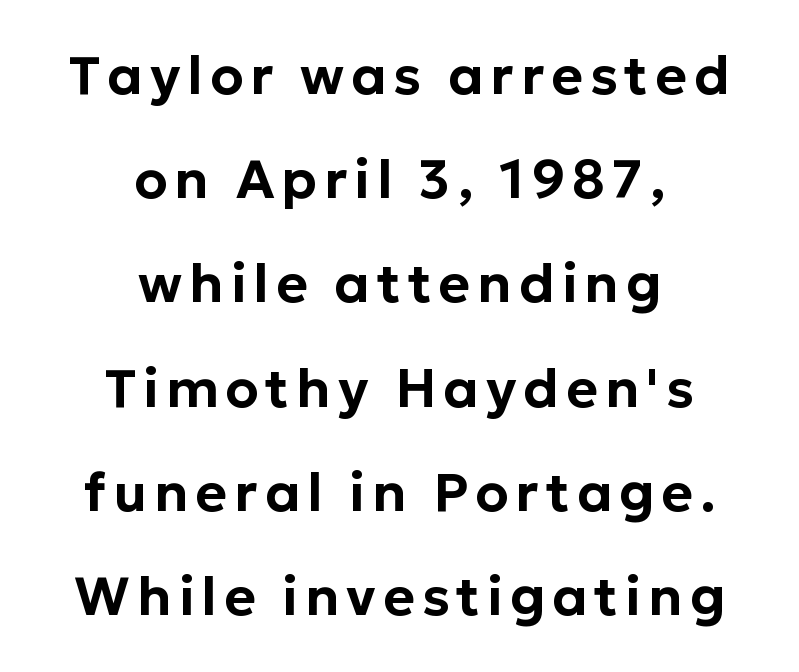
Q: Is the text italic (slanted)? A: No, it is upright.
Q: Is the typeface a serif or a sans-serif typeface? A: Sans-serif.
Q: Is the text underlined? A: No.
Q: How is the paragraph aligned? A: Centered.
Q: Is the spacing between lines tight, normal or loose? A: Loose.
Q: Width (condensed, normal, or wide)? A: Normal.
Q: Stroke contrast? A: Low.
Q: x-height? A: Medium.
Q: Monospaced? A: No.
